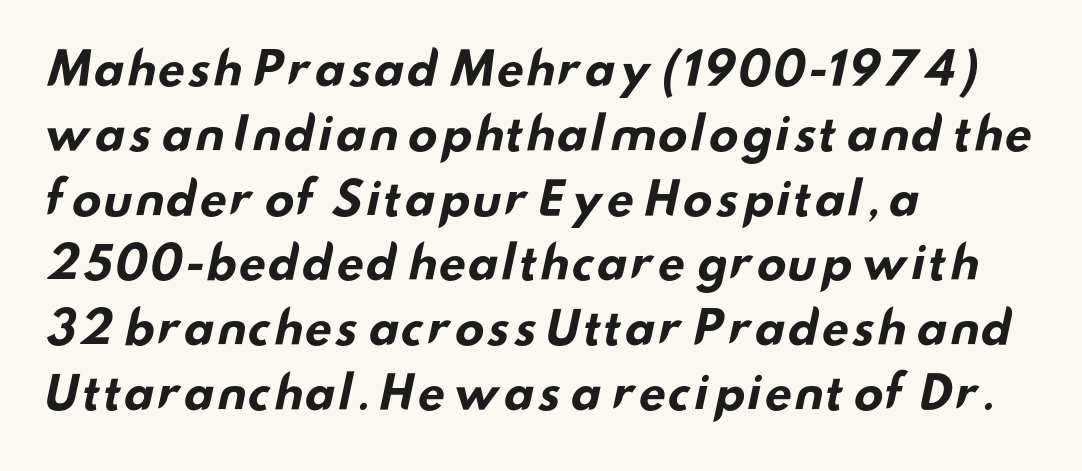
Q: Is the text bold? A: Yes.
Q: Is the typeface a serif or a sans-serif typeface? A: Sans-serif.
Q: Is the text underlined? A: No.
Q: How is the paragraph aligned? A: Left-aligned.
Q: Is the spacing between letters normal or unusually wide? A: Normal.
Q: Is the spacing between lines tight, normal or loose? A: Normal.
Q: Width (condensed, normal, or wide)? A: Wide.
Q: Stroke contrast? A: Low.
Q: x-height? A: Small.
Q: Monospaced? A: No.
